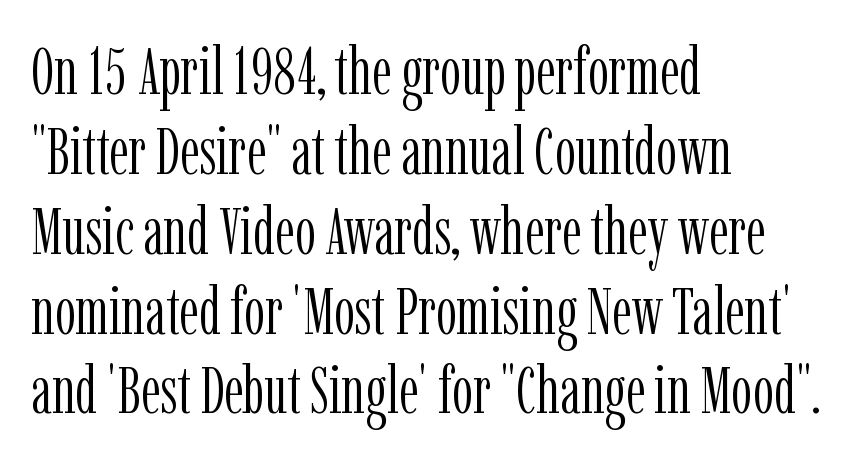
The image shows 66 px light, condensed serif type, upright; set left-aligned, line spacing 1.21x, normal letter spacing, not underlined; low stroke contrast and a medium x-height.
